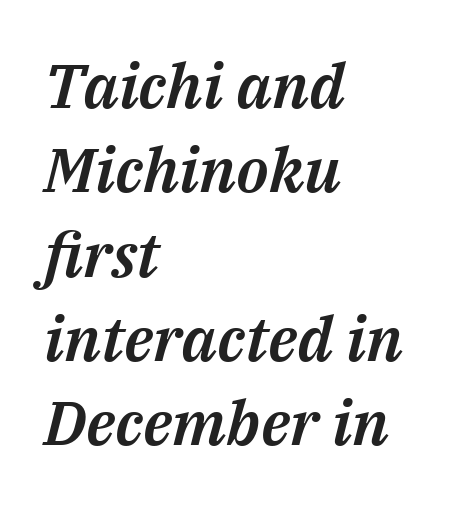
Q: Is the text italic (slanted)? A: Yes, it leans right by about 14 degrees.
Q: Is the text underlined? A: No.
Q: How is the paragraph aligned? A: Left-aligned.
Q: Is the spacing between letters normal or unusually wide? A: Normal.
Q: Is the spacing between lines tight, normal or loose? A: Normal.
Q: Width (condensed, normal, or wide)? A: Normal.
Q: Stroke contrast? A: Medium.
Q: x-height? A: Medium.
Q: Monospaced? A: No.
